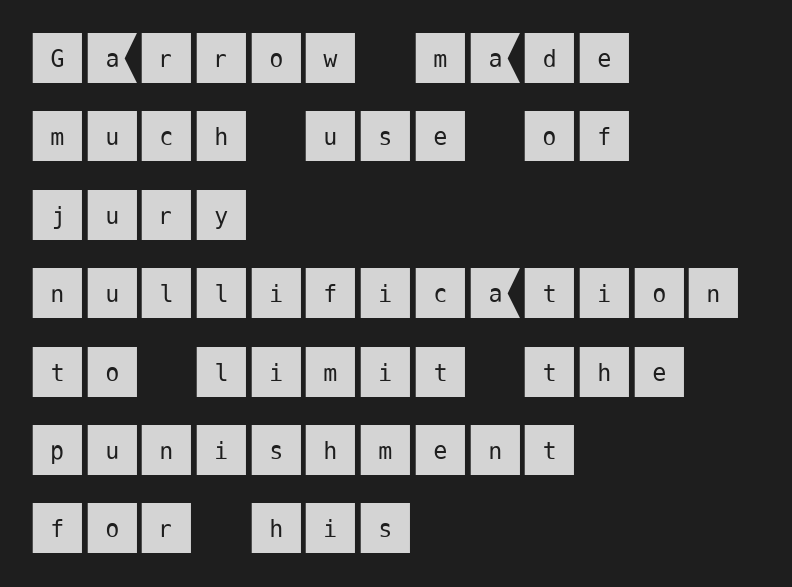
Summary of vertical rhythm: regular, with standard interline spacing. How are the letters spaced? Ordinarily, with no added tracking. Notice how the passage keeps a crisp vertical edge on the left only. The glyphs are unaccompanied by any horizontal stroke below them. Nothing sits at the stroke ends, so this counts as sans-serif. Posture: vertical.
